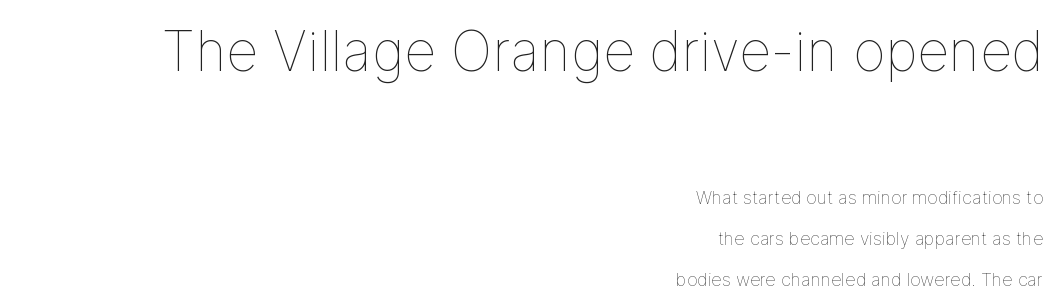
The image shows 55 px thin type, upright; set right-aligned, loose line spacing (2.27x), normal letter spacing, not underlined; the first (top) block is 3.06x larger; low stroke contrast and a medium x-height.
